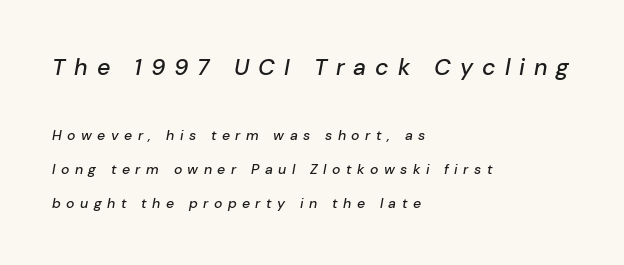
How are the letters spaced? Widely, with obvious added tracking. This sample is left-justified, so line endings fall wherever the words run out. The whole block is typeset with a tilt. Descenders hang freely into open space.
